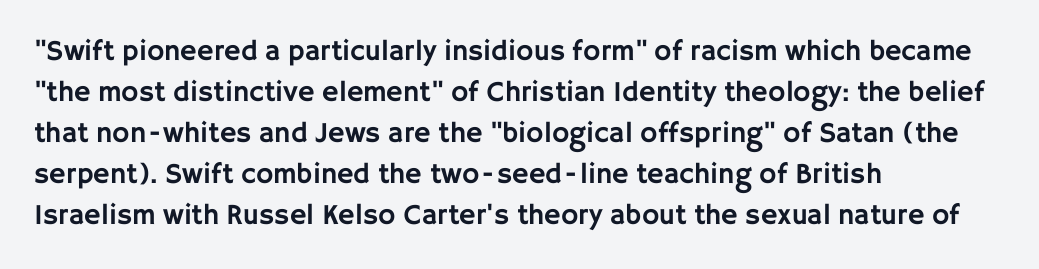
The image shows 29 px sans-serif type, upright; set left-aligned, normal line spacing (1.41x), normal letter spacing, not underlined; low stroke contrast and a large x-height.
